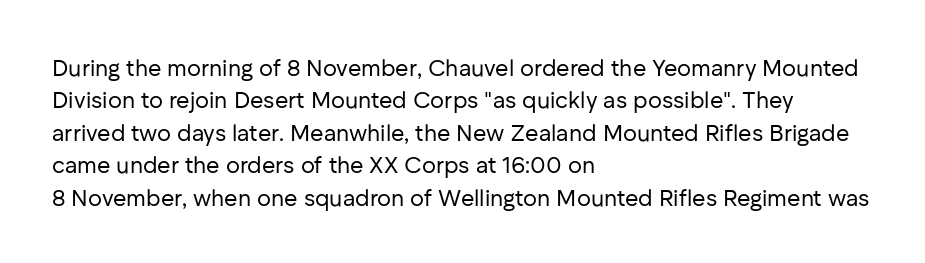
The image shows 23 px text type, upright; set left-aligned, normal line spacing (1.41x), normal letter spacing, not underlined.
